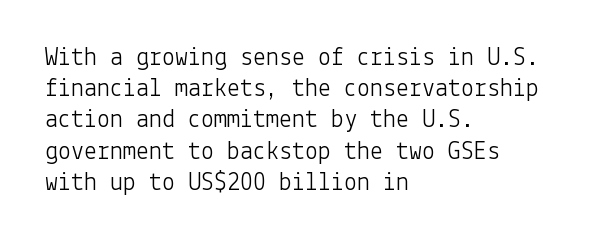
{"italic": "no", "bold": "no", "underline": "no", "align": "left", "line_spacing_ratio": 1.2, "letter_spacing": "normal", "letter_spacing_em": 0.0, "glyph_px": 26}
